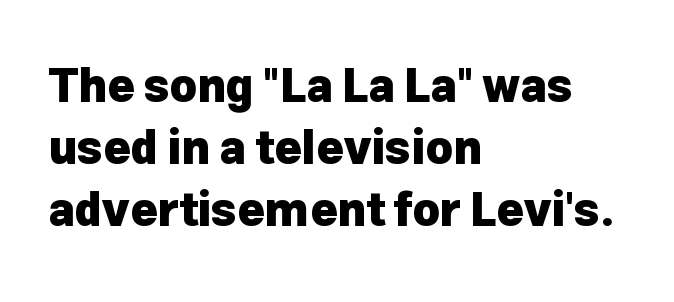
Q: Is the text bold? A: Yes.
Q: Is the text italic (slanted)? A: No, it is upright.
Q: Is the typeface a serif or a sans-serif typeface? A: Sans-serif.
Q: Is the text underlined? A: No.
Q: How is the paragraph aligned? A: Left-aligned.
Q: Is the spacing between letters normal or unusually wide? A: Normal.
Q: Is the spacing between lines tight, normal or loose? A: Normal.
Q: Width (condensed, normal, or wide)? A: Normal.
Q: Stroke contrast? A: Low.
Q: x-height? A: Medium.
Q: Monospaced? A: No.
